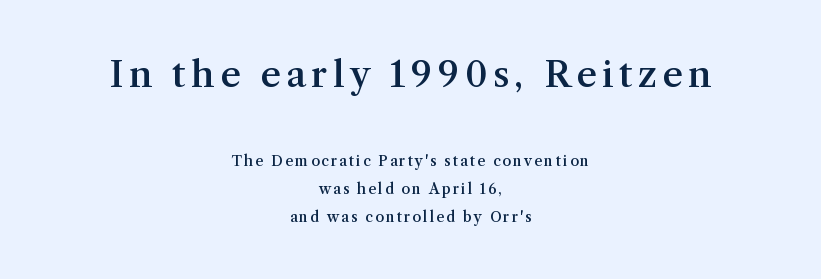
Q: Is the text bold? A: Semi-bold.
Q: Is the text italic (slanted)? A: No, it is upright.
Q: Is the typeface a serif or a sans-serif typeface? A: Serif.
Q: Is the text underlined? A: No.
Q: How is the paragraph aligned? A: Centered.
Q: Is the spacing between lines tight, normal or loose? A: Loose.
Q: Which block of text is set in a larger size, the first (top) or the second (bottom)? A: The first (top) one.
Q: Width (condensed, normal, or wide)? A: Normal.
Q: Stroke contrast? A: Medium.
Q: x-height? A: Medium.
Q: Monospaced? A: No.
